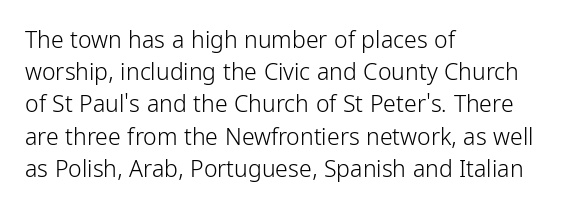
{"italic": "no", "bold": "no", "underline": "no", "align": "left", "line_spacing": "normal", "line_spacing_ratio": 1.4, "letter_spacing": "normal", "letter_spacing_em": 0.0, "glyph_px": 23}
